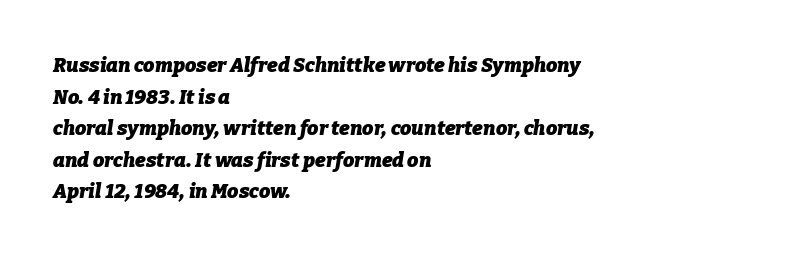
Leftover space on each line is placed entirely after the last word. These lines sit exactly where default settings would place them. Honestly, there is no underline to notice here at all. You could call the tracking neutral — neither tight nor loose. Weight: bold.
